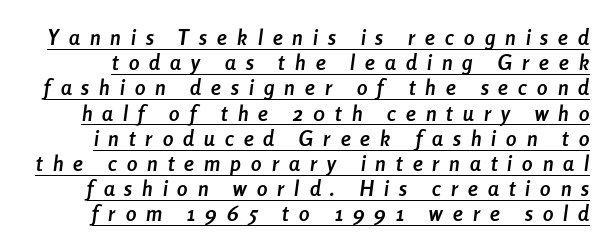
The image shows 21 px bold type, italic (leaning right); set line spacing 1.2x, unusually wide letter spacing (+0.48 em), underlined.
